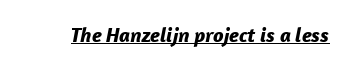
The image shows 21 px bold type, italic (leaning right); set normal letter spacing, underlined.
